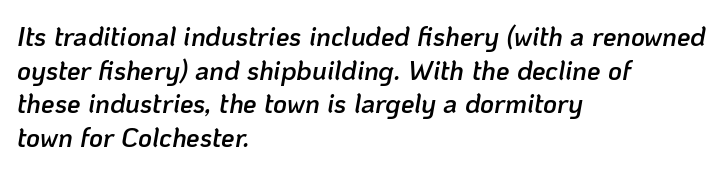
{"italic": "yes", "lean": "right", "slant_degrees": 10, "bold": "semi", "underline": "no", "align": "left", "line_spacing": "normal", "line_spacing_ratio": 1.25, "letter_spacing": "normal", "letter_spacing_em": 0.0, "glyph_px": 27}
